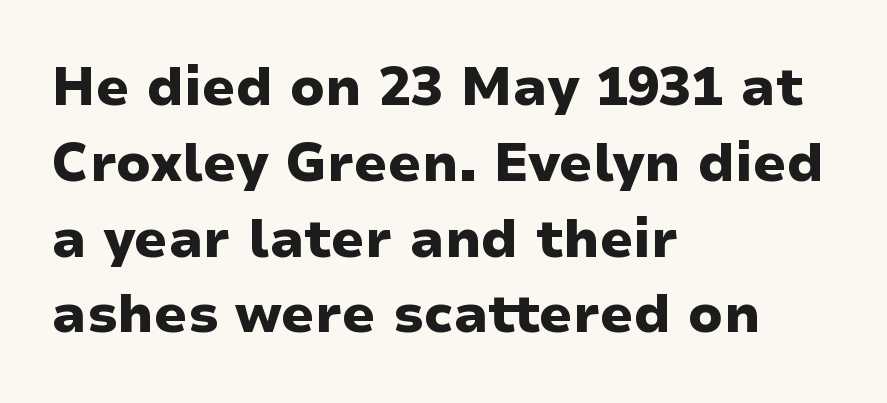
{"serif": "no", "italic": "no", "bold": "yes", "weight": "heavy", "width": "wide", "stroke_contrast": "low", "x_height": "medium", "monospaced": "no", "underline": "no", "align": "left", "line_spacing": "normal", "line_spacing_ratio": 1.43, "letter_spacing": "normal", "letter_spacing_em": 0.0, "glyph_px": 53}
